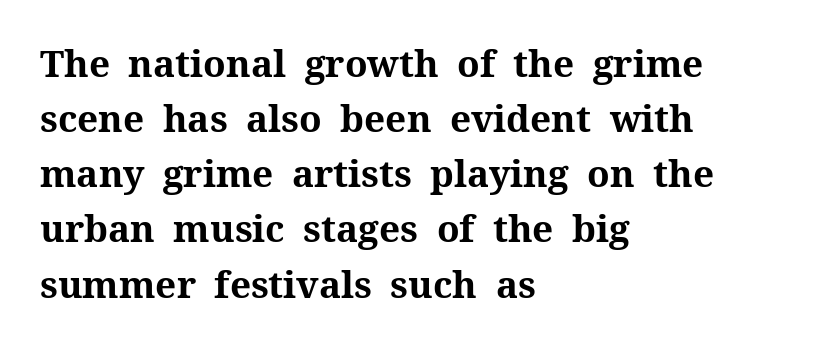
The image shows 37 px bold serif type, upright; set left-aligned, normal line spacing (1.49x), normal letter spacing, not underlined; medium stroke contrast and a medium x-height.
